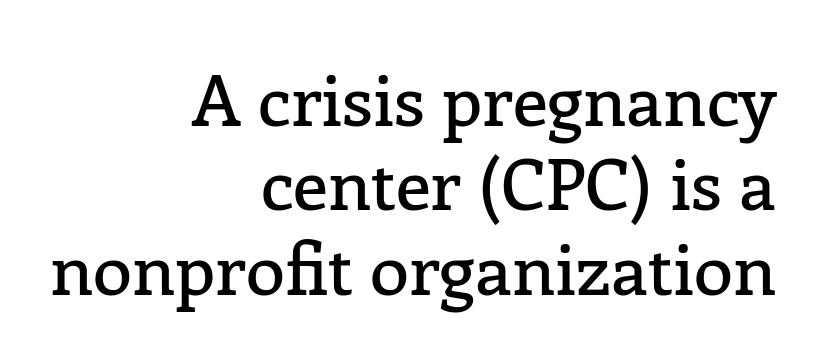
{"serif": "yes", "italic": "no", "width": "normal", "stroke_contrast": "low", "x_height": "medium", "monospaced": "no", "underline": "no", "align": "right", "line_spacing_ratio": 1.19, "letter_spacing": "normal", "letter_spacing_em": 0.0, "glyph_px": 71}
